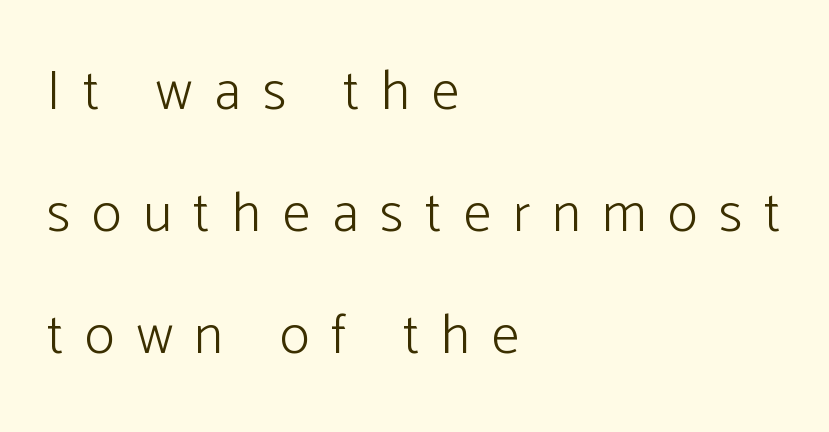
Look at the tracking — it's clearly loosened, letters drifting apart. Descenders hang freely into open space. Type style note: lacks serifs. The line-height multiplier appears high, well above default.
